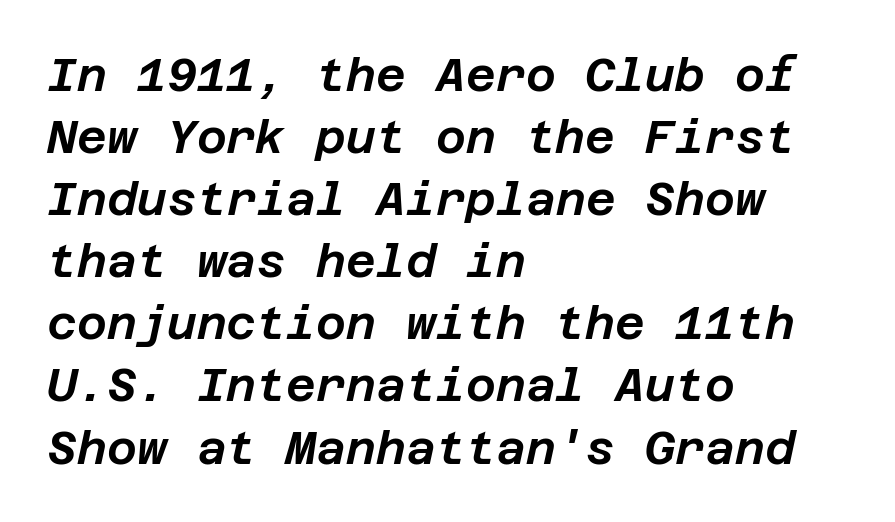
Q: Is the text italic (slanted)? A: Yes, it leans right by about 12 degrees.
Q: Is the text underlined? A: No.
Q: How is the paragraph aligned? A: Left-aligned.
Q: Is the spacing between letters normal or unusually wide? A: Normal.
Q: Is the spacing between lines tight, normal or loose? A: Normal.
Q: Width (condensed, normal, or wide)? A: Normal.
Q: Stroke contrast? A: Low.
Q: x-height? A: Large.
